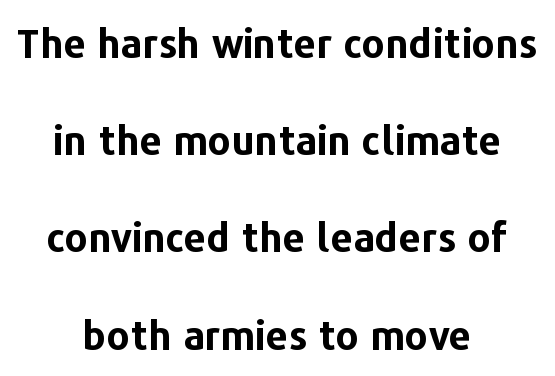
The lettering holds an erect, upright posture throughout. Leading: increased. Looks like regular typesetting: each glyph gets only the width it needs. Underlining? Definitely not there.
